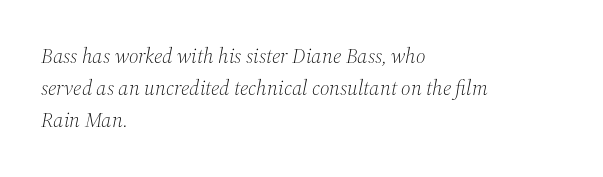
Q: Is the text bold? A: No.
Q: Is the text italic (slanted)? A: Yes, it leans right by about 12 degrees.
Q: Is the text underlined? A: No.
Q: How is the paragraph aligned? A: Left-aligned.
Q: Is the spacing between letters normal or unusually wide? A: Normal.
Q: Is the spacing between lines tight, normal or loose? A: Normal.
